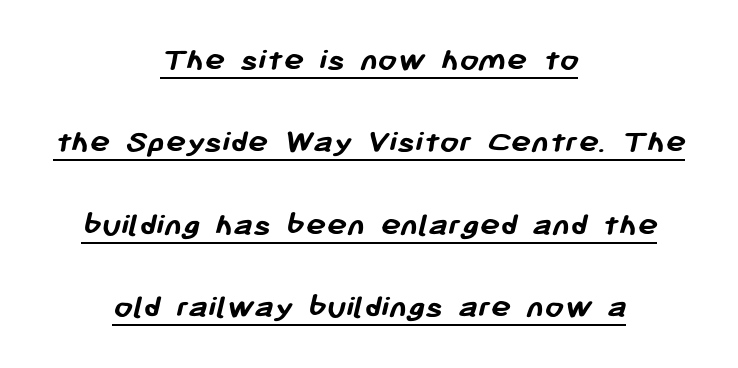
Nothing unusual about the tracking: characters are spaced as the font intends. Each letter keeps its own natural width here, so spacing adapts to shape. Notice the wide empty band between every row — that's loose leading. The words here are underlined. These lines carry a lot of weight — the face is fully bold. Centered paragraph, ragged on both sides.
